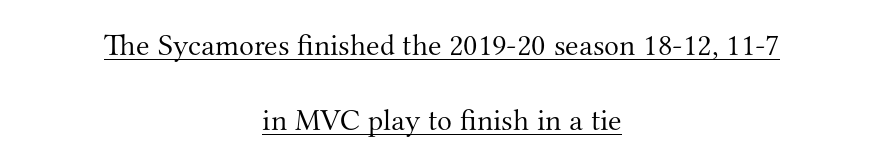
{"serif": "yes", "italic": "no", "bold": "no", "weight": "light", "width": "normal", "stroke_contrast": "medium", "x_height": "small", "monospaced": "no", "underline": "yes", "align": "center", "line_spacing": "loose", "line_spacing_ratio": 2.43, "letter_spacing": "normal", "letter_spacing_em": 0.0, "glyph_px": 31}
